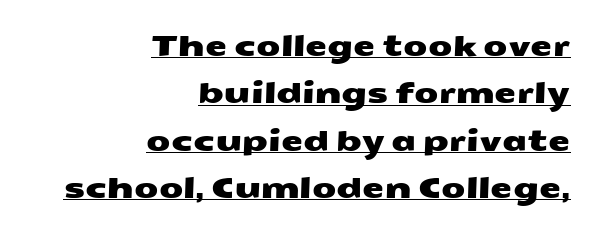
The image shows 28 px wide sans-serif type; set right-aligned, normal line spacing (1.69x), normal letter spacing, underlined; medium stroke contrast and a medium x-height.
